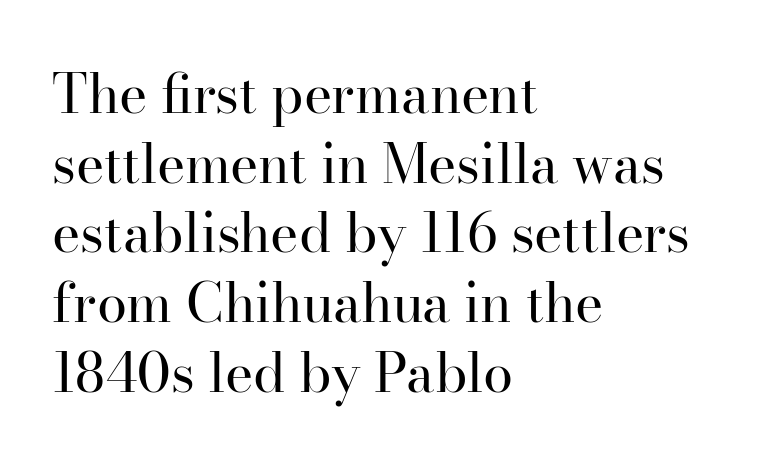
{"serif": "yes", "italic": "no", "bold": "no", "weight": "regular", "width": "normal", "stroke_contrast": "high", "x_height": "small", "monospaced": "no", "underline": "no", "align": "left", "line_spacing": "normal", "line_spacing_ratio": 1.29, "letter_spacing": "normal", "letter_spacing_em": 0.0, "glyph_px": 54}
